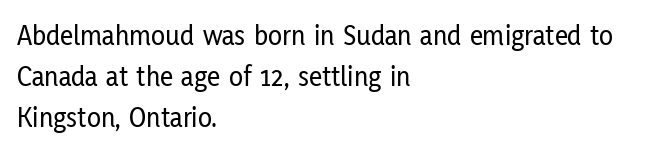
The face used here is proportionally spaced, like ordinary book or web type. The passage shown is not underscored anywhere. Nobody touched the tracking dial on this one. Examine the stroke ends and you'll find no serifs. These lines sit exactly where default settings would place them.
